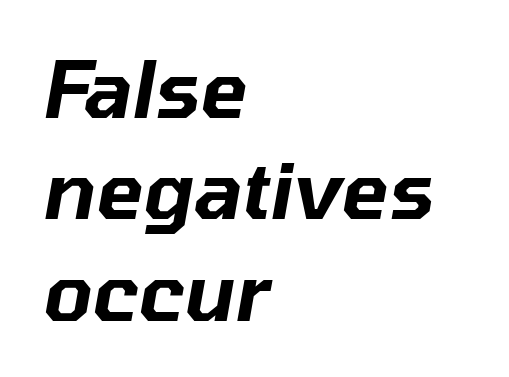
The image shows 78 px text type, italic (leaning right); set left-aligned, normal line spacing (1.3x), normal letter spacing, not underlined; low stroke contrast and a medium x-height.
